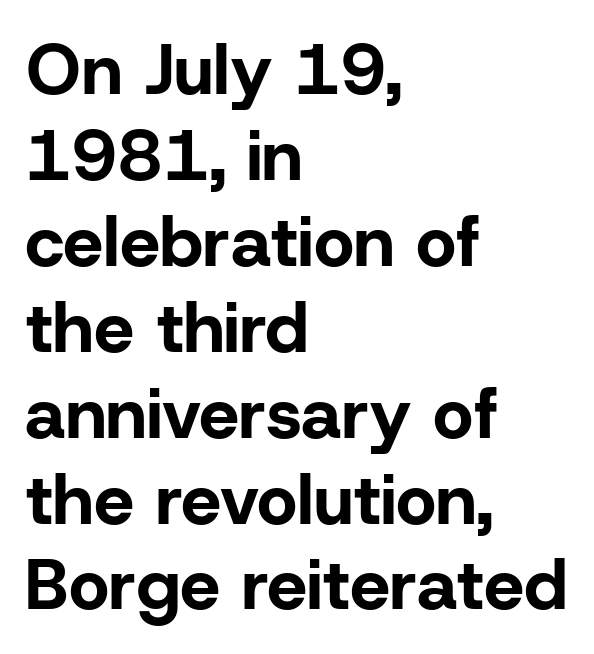
Q: Is the text bold? A: Yes.
Q: Is the text italic (slanted)? A: No, it is upright.
Q: Is the typeface a serif or a sans-serif typeface? A: Sans-serif.
Q: Is the text underlined? A: No.
Q: How is the paragraph aligned? A: Left-aligned.
Q: Is the spacing between letters normal or unusually wide? A: Normal.
Q: Width (condensed, normal, or wide)? A: Normal.
Q: Stroke contrast? A: Low.
Q: x-height? A: Medium.
Q: Monospaced? A: No.
